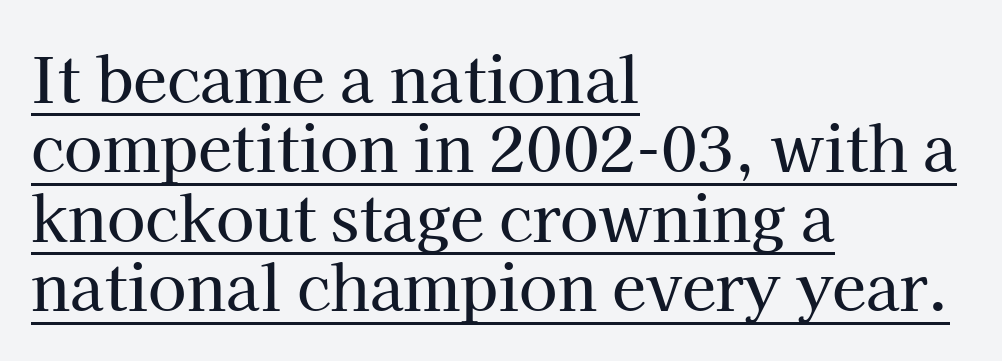
Q: Is the text italic (slanted)? A: No, it is upright.
Q: Is the typeface a serif or a sans-serif typeface? A: Serif.
Q: Is the text underlined? A: Yes.
Q: How is the paragraph aligned? A: Left-aligned.
Q: Is the spacing between letters normal or unusually wide? A: Normal.
Q: Is the spacing between lines tight, normal or loose? A: Tight.
Q: Width (condensed, normal, or wide)? A: Normal.
Q: Stroke contrast? A: High.
Q: x-height? A: Medium.
Q: Monospaced? A: No.
